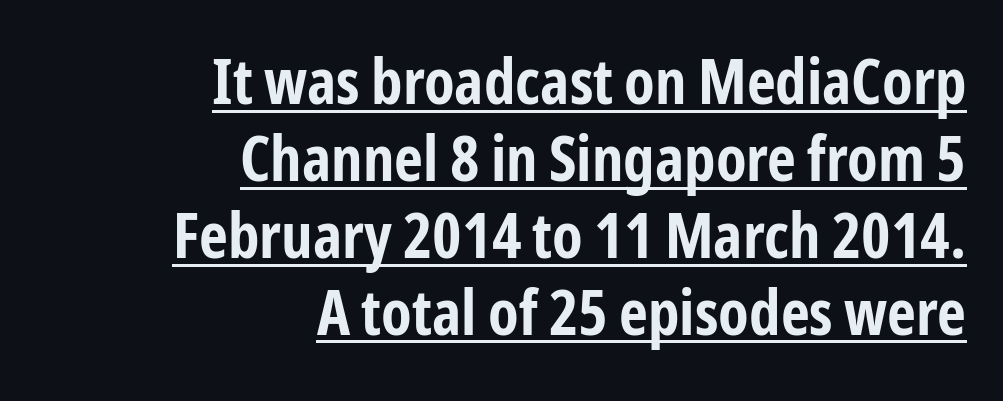
The image shows 63 px bold, condensed sans-serif type, upright; set right-aligned, line spacing 1.22x, normal letter spacing, underlined; low stroke contrast and a medium x-height.
